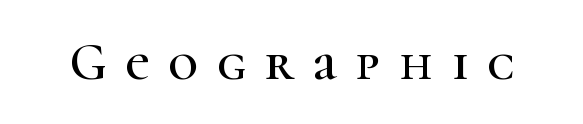
Q: Is the text italic (slanted)? A: No, it is upright.
Q: Is the typeface a serif or a sans-serif typeface? A: Serif.
Q: Is the text underlined? A: No.
Q: Is the spacing between letters normal or unusually wide? A: Unusually wide.
Q: Width (condensed, normal, or wide)? A: Normal.
Q: Stroke contrast? A: High.
Q: x-height? A: Medium.
Q: Monospaced? A: No.
